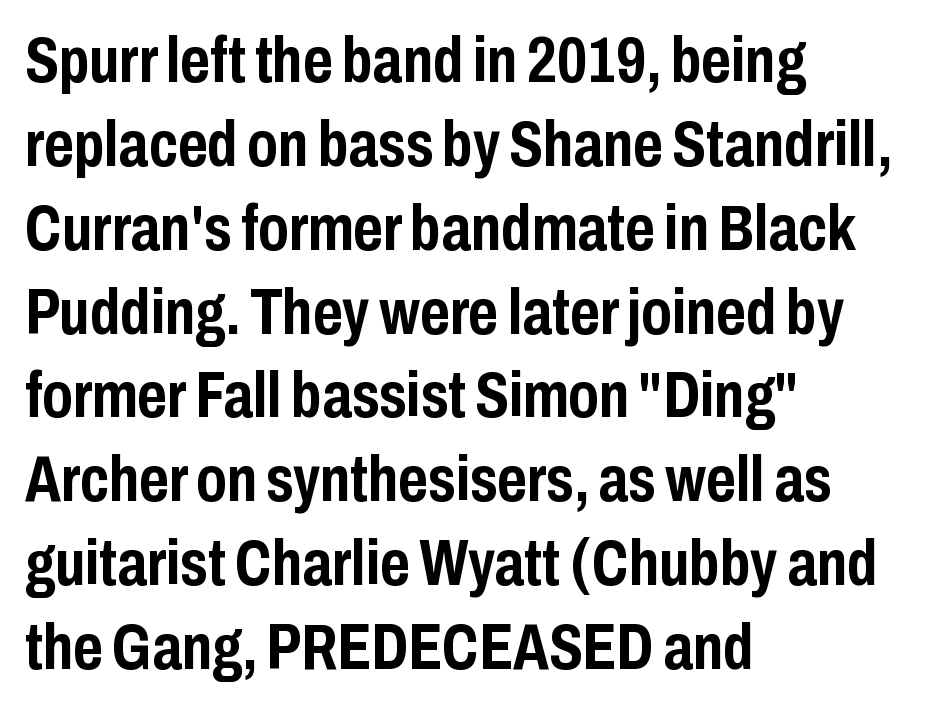
The image shows 64 px semibold, condensed sans-serif type, upright; set left-aligned, normal line spacing (1.31x), normal letter spacing, not underlined; low stroke contrast and a medium x-height.
